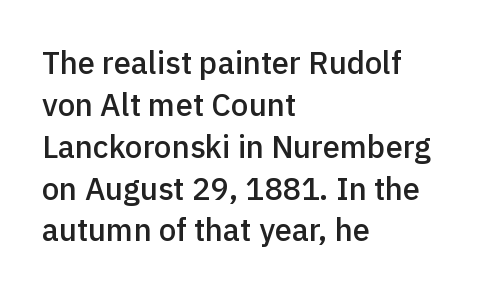
The image shows 31 px semibold sans-serif type, upright; set left-aligned, normal line spacing (1.35x), normal letter spacing, not underlined; a medium x-height.
